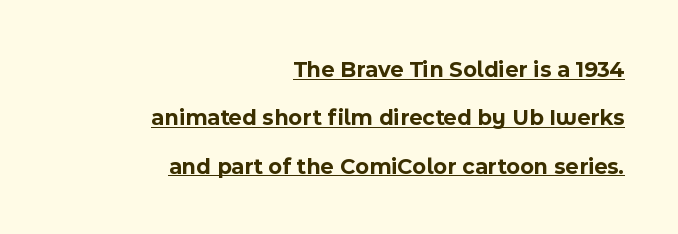
Q: Is the text bold? A: Yes.
Q: Is the text italic (slanted)? A: No, it is upright.
Q: Is the text underlined? A: Yes.
Q: How is the paragraph aligned? A: Right-aligned.
Q: Is the spacing between letters normal or unusually wide? A: Normal.
Q: Is the spacing between lines tight, normal or loose? A: Loose.
